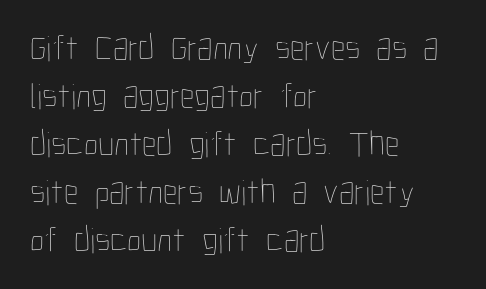
{"italic": "no", "bold": "no", "weight": "thin", "width": "condensed", "stroke_contrast": "low", "x_height": "medium", "monospaced": "no", "underline": "no", "align": "left", "line_spacing": "normal", "line_spacing_ratio": 1.33, "letter_spacing": "normal", "letter_spacing_em": 0.0, "glyph_px": 36}
